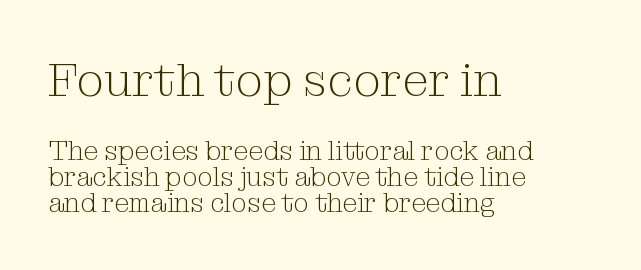
Q: Is the text bold? A: No.
Q: Is the text italic (slanted)? A: No, it is upright.
Q: Is the typeface a serif or a sans-serif typeface? A: Serif.
Q: Is the text underlined? A: No.
Q: How is the paragraph aligned? A: Left-aligned.
Q: Is the spacing between letters normal or unusually wide? A: Normal.
Q: Is the spacing between lines tight, normal or loose? A: Tight.
Q: Which block of text is set in a larger size, the first (top) or the second (bottom)? A: The first (top) one.
Q: Width (condensed, normal, or wide)? A: Normal.
Q: Stroke contrast? A: Medium.
Q: x-height? A: Medium.
Q: Monospaced? A: No.
